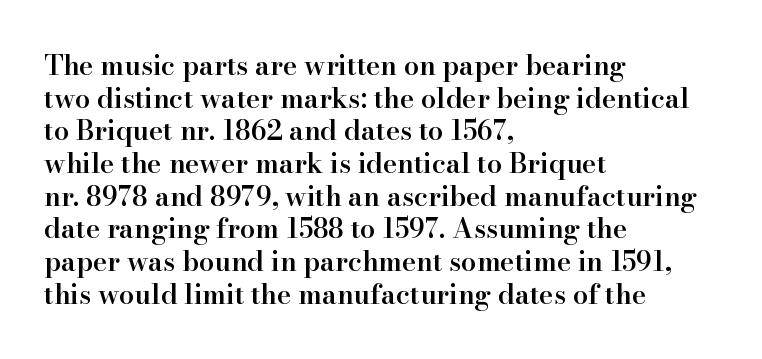
{"italic": "no", "bold": "semi", "underline": "no", "align": "left", "line_spacing_ratio": 1.21, "letter_spacing": "normal", "letter_spacing_em": 0.0, "glyph_px": 27}
